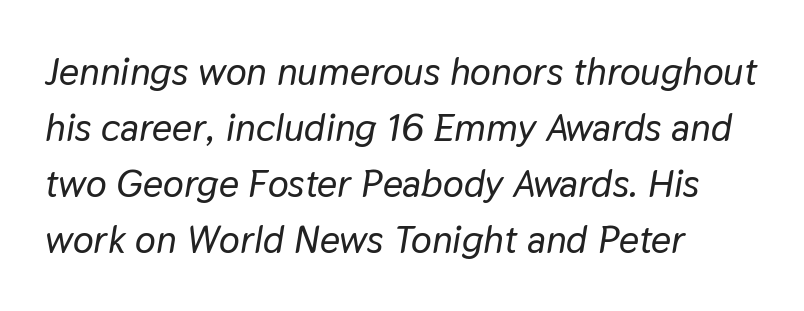
{"italic": "yes", "lean": "right", "slant_degrees": 9, "width": "normal", "stroke_contrast": "low", "x_height": "medium", "monospaced": "no", "underline": "no", "align": "left", "line_spacing": "normal", "line_spacing_ratio": 1.44, "letter_spacing": "normal", "letter_spacing_em": 0.0, "glyph_px": 39}
